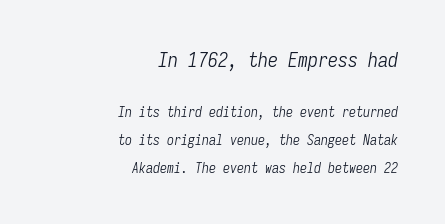
The lettering tilts uniformly, giving the passage an italic look. Size hierarchy here favors the leading block over the trailing one. Does extra space separate the letters? No, they use regular spacing. The passage is arranged like a letterhead date or caption credit — flush right. Bare-footed words on every line.
